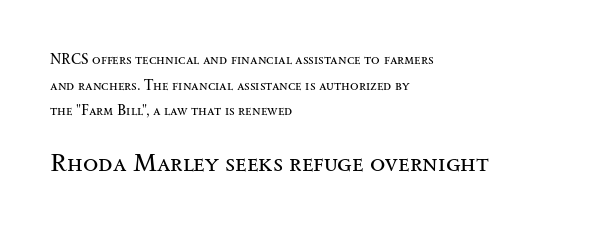
Q: Is the text bold? A: No.
Q: Is the text italic (slanted)? A: No, it is upright.
Q: Is the text underlined? A: No.
Q: How is the paragraph aligned? A: Left-aligned.
Q: Is the spacing between letters normal or unusually wide? A: Normal.
Q: Which block of text is set in a larger size, the first (top) or the second (bottom)? A: The second (bottom) one.
